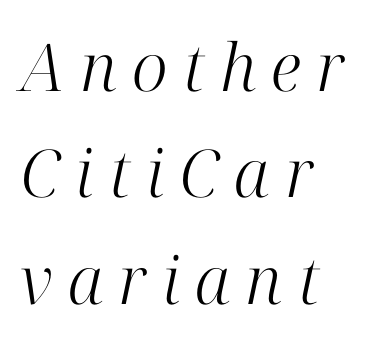
Q: Is the text bold? A: No.
Q: Is the text italic (slanted)? A: Yes, it leans right by about 12 degrees.
Q: Is the typeface a serif or a sans-serif typeface? A: Serif.
Q: Is the text underlined? A: No.
Q: How is the paragraph aligned? A: Left-aligned.
Q: Is the spacing between letters normal or unusually wide? A: Unusually wide.
Q: Is the spacing between lines tight, normal or loose? A: Normal.
Q: Width (condensed, normal, or wide)? A: Normal.
Q: Stroke contrast? A: High.
Q: x-height? A: Medium.
Q: Monospaced? A: No.
